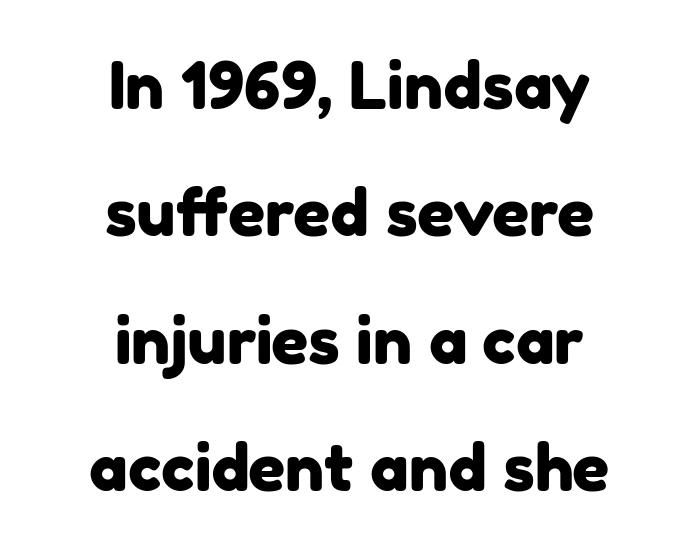
{"serif": "no", "width": "normal", "stroke_contrast": "low", "x_height": "medium", "monospaced": "no", "underline": "no", "align": "center", "line_spacing": "loose", "line_spacing_ratio": 1.96, "letter_spacing": "normal", "letter_spacing_em": 0.0, "glyph_px": 65}
